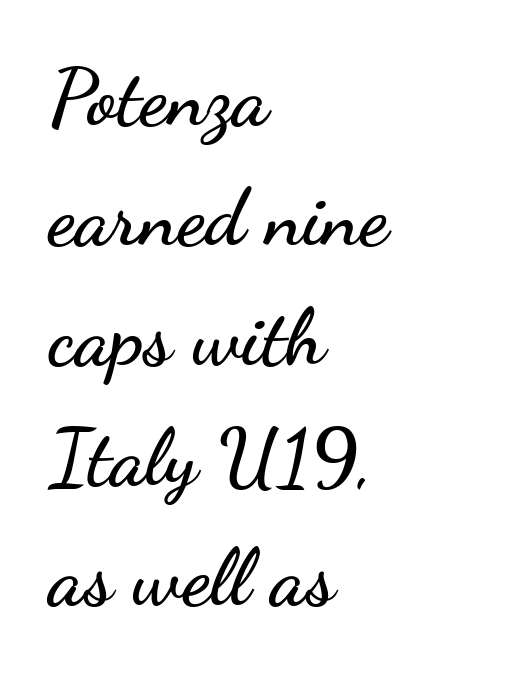
Q: Is the text italic (slanted)? A: Yes.
Q: Is the typeface a serif or a sans-serif typeface? A: Sans-serif.
Q: Is the text underlined? A: No.
Q: How is the paragraph aligned? A: Left-aligned.
Q: Is the spacing between letters normal or unusually wide? A: Normal.
Q: Is the spacing between lines tight, normal or loose? A: Normal.
Q: Width (condensed, normal, or wide)? A: Wide.
Q: Stroke contrast? A: Low.
Q: x-height? A: Small.
Q: Monospaced? A: No.
